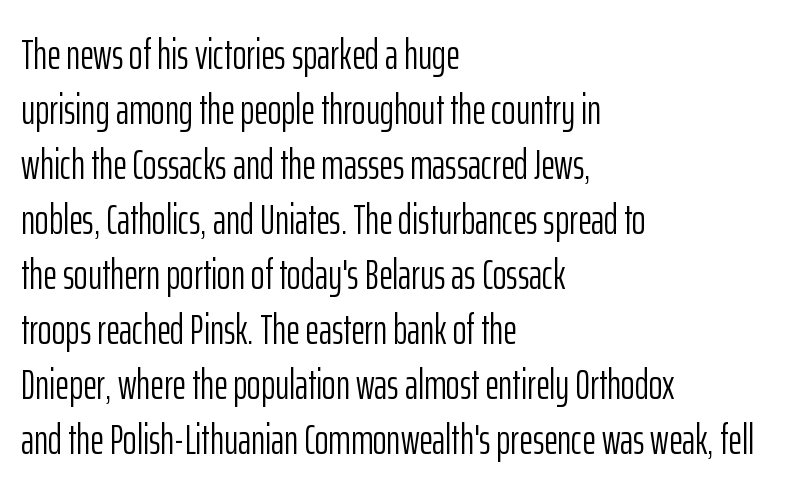
Bold? No — there's no thickening of the strokes. Check under the words: just untouched page. Summary of vertical rhythm: regular, with standard interline spacing. The letters sit at their default tracking, neither squeezed nor spread.
